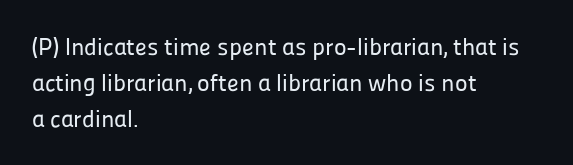
The image shows 24 px text type, upright; set left-aligned, normal line spacing (1.49x), normal letter spacing, not underlined.
